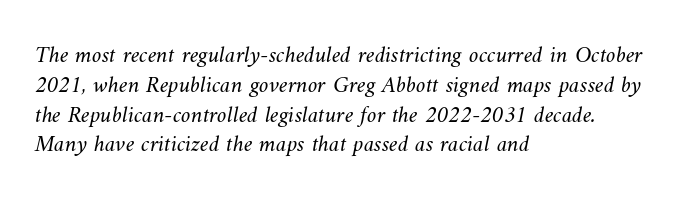
Just letters on the line, the space beneath them empty. Nothing heavy about these letters — not bold at all. There is no visible air inserted between adjacent glyphs. The text block is weighted toward the left margin, trailing off unevenly rightward.
